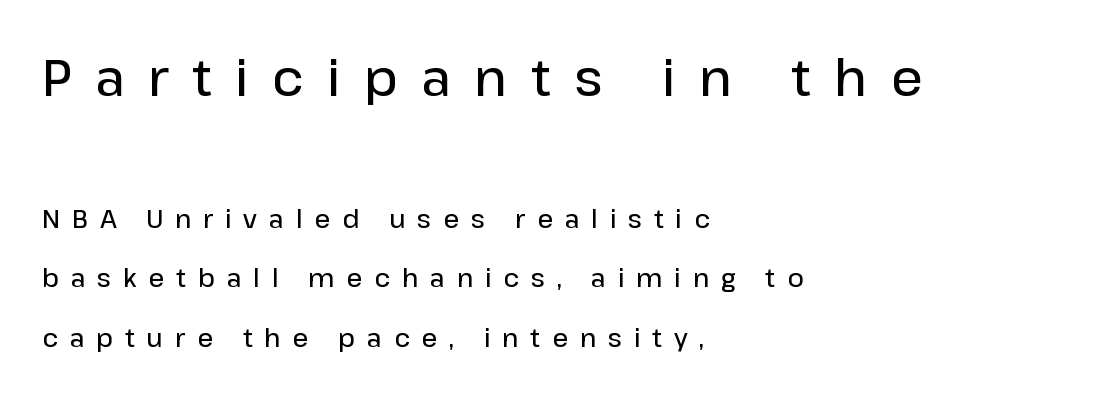
The image shows 50 px semibold sans-serif type, upright; set left-aligned, loose line spacing (2.38x), unusually wide letter spacing (+0.47 em), not underlined; the first (top) block is 2.0x larger; low stroke contrast and a medium x-height.
